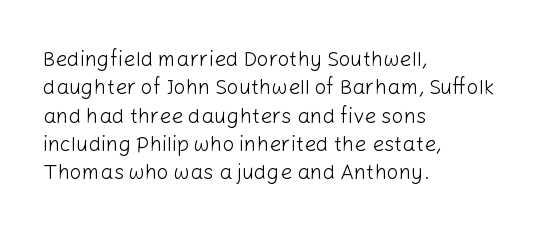
{"italic": "no", "bold": "no", "underline": "no", "align": "left", "line_spacing": "normal", "line_spacing_ratio": 1.35, "letter_spacing": "normal", "letter_spacing_em": 0.0, "glyph_px": 21}
